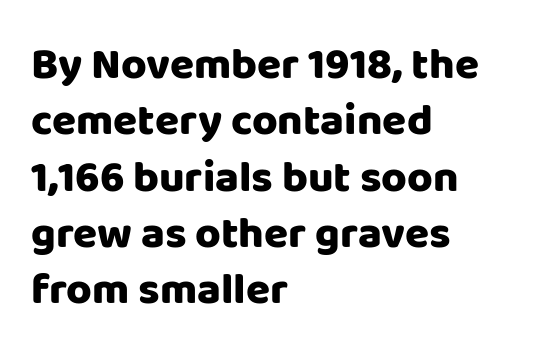
The image shows 44 px heavy sans-serif type, upright; set left-aligned, normal line spacing (1.28x), normal letter spacing, not underlined; low stroke contrast and a large x-height.
